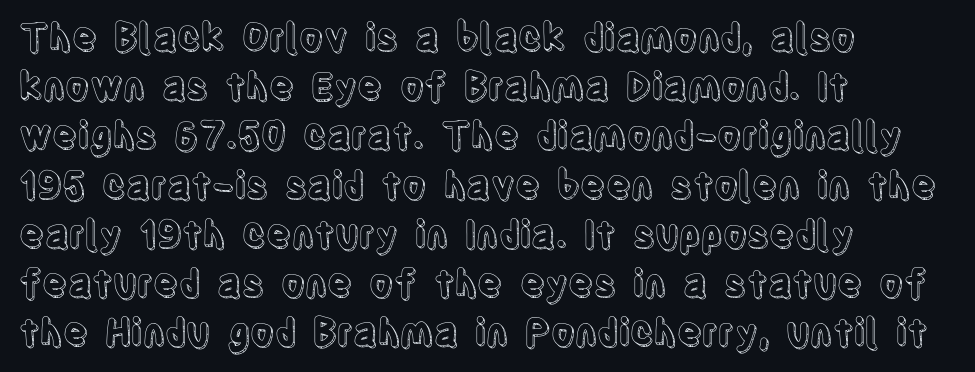
{"italic": "no", "width": "condensed", "x_height": "large", "monospaced": "no", "underline": "no", "align": "left", "line_spacing": "normal", "line_spacing_ratio": 1.33, "letter_spacing": "normal", "letter_spacing_em": 0.0, "glyph_px": 37}
